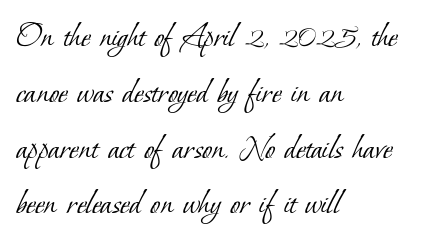
The image shows 36 px light serif type; set left-aligned, normal line spacing (1.55x), normal letter spacing, not underlined; low stroke contrast and a small x-height.
